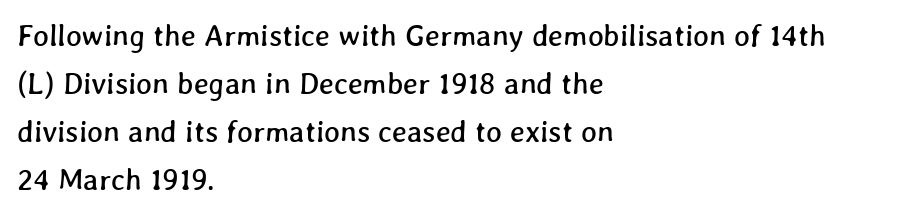
Q: Is the text underlined? A: No.
Q: How is the paragraph aligned? A: Left-aligned.
Q: Is the spacing between letters normal or unusually wide? A: Normal.
Q: Is the spacing between lines tight, normal or loose? A: Normal.
Q: Width (condensed, normal, or wide)? A: Normal.
Q: Stroke contrast? A: Low.
Q: x-height? A: Medium.
Q: Monospaced? A: No.
